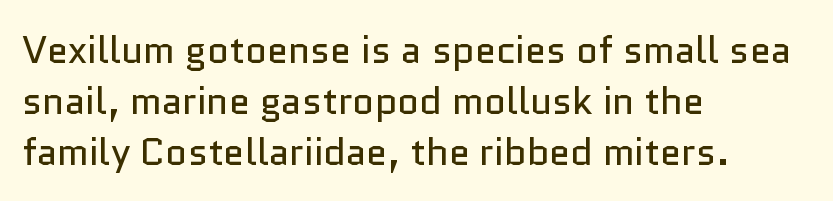
Q: Is the text bold? A: No.
Q: Is the text italic (slanted)? A: No, it is upright.
Q: Is the typeface a serif or a sans-serif typeface? A: Sans-serif.
Q: Is the text underlined? A: No.
Q: How is the paragraph aligned? A: Left-aligned.
Q: Is the spacing between letters normal or unusually wide? A: Normal.
Q: Is the spacing between lines tight, normal or loose? A: Normal.
Q: Width (condensed, normal, or wide)? A: Normal.
Q: Stroke contrast? A: Low.
Q: x-height? A: Medium.
Q: Monospaced? A: No.
